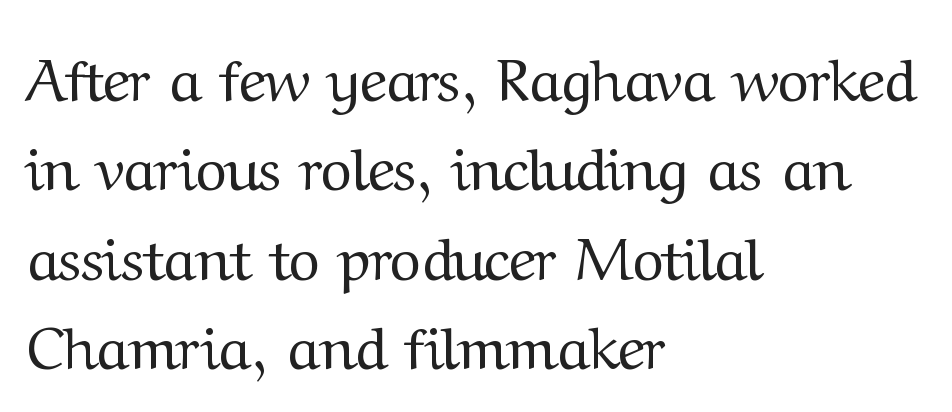
All the whitespace from short lines collects on the right. This sample has the flowing, uneven cadence of proportional lettering. Reading down the column, the eye jumps a familiar distance to each next line. Just letters on the line, the space beneath them empty. Characters follow at the spacing the type designer built in.
